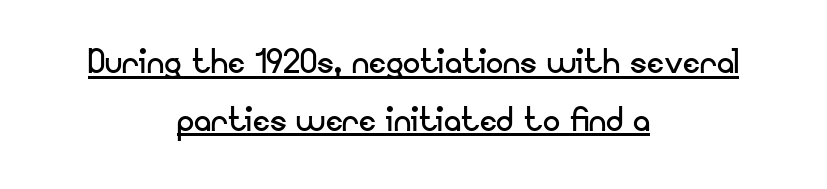
The text was rendered using a sans face with plain stroke endings. This rendering uses center alignment, leaving both contours irregular but symmetric. Nobody touched the tracking dial on this one. This block has exactly the height ordinary leading produces.
